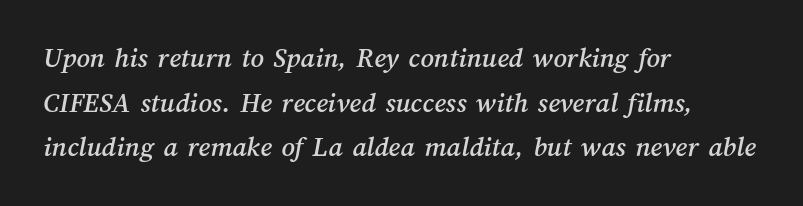
The rows are spaced the way most documents space them. Think of a printed novel: that variable character pitch is what you see here. Glyph-to-glyph distance matches everyday printed text. Visually the block forms a straight wall on the left and a jagged coastline on the right. Only glyphs here, with clear space below each row.
